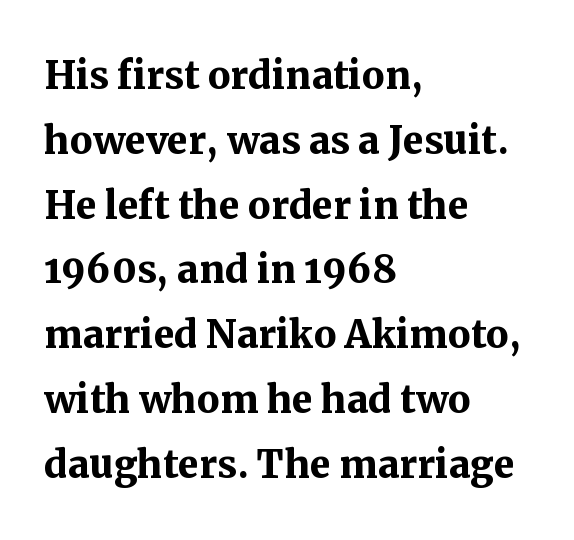
The image shows 51 px semibold serif type, upright; set left-aligned, normal line spacing (1.27x), normal letter spacing, not underlined; medium stroke contrast and a medium x-height.
